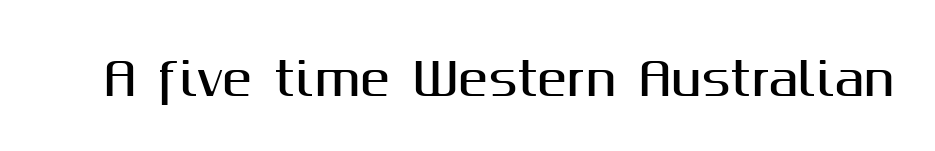
Q: Is the text italic (slanted)? A: No, it is upright.
Q: Is the typeface a serif or a sans-serif typeface? A: Sans-serif.
Q: Is the text underlined? A: No.
Q: Is the spacing between letters normal or unusually wide? A: Normal.
Q: Width (condensed, normal, or wide)? A: Normal.
Q: Stroke contrast? A: Medium.
Q: x-height? A: Medium.
Q: Monospaced? A: No.
